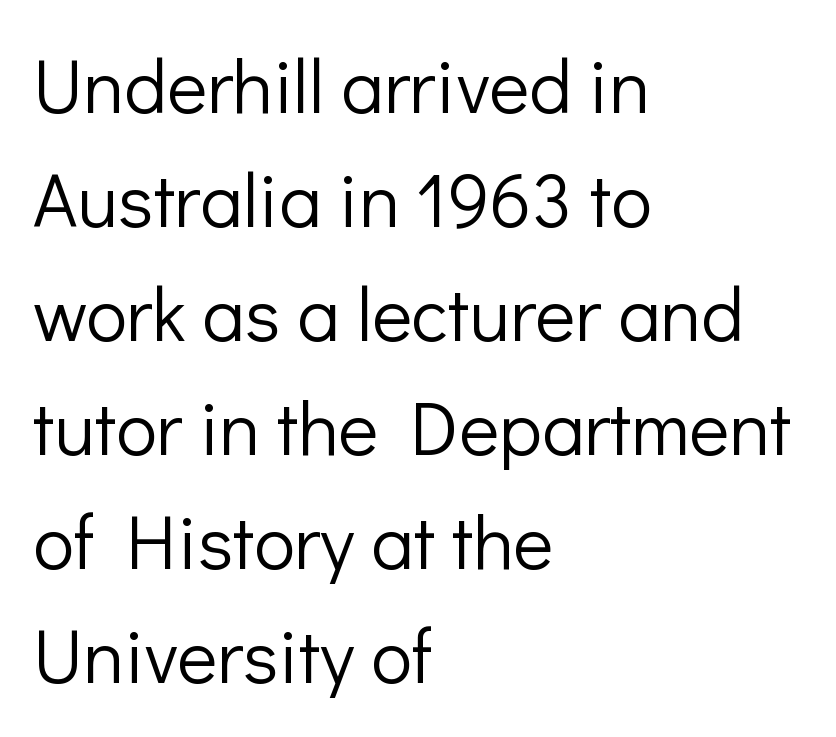
{"serif": "no", "italic": "no", "bold": "no", "weight": "light", "width": "normal", "stroke_contrast": "low", "x_height": "medium", "monospaced": "no", "underline": "no", "align": "left", "line_spacing": "normal", "line_spacing_ratio": 1.5, "letter_spacing": "normal", "letter_spacing_em": 0.0, "glyph_px": 76}
